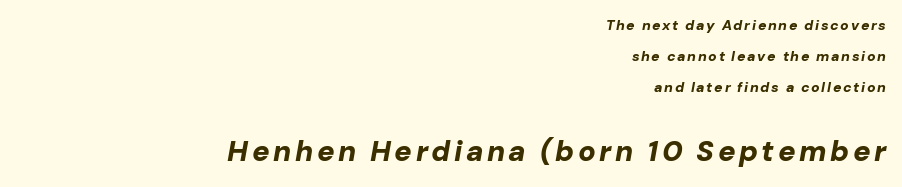
The image shows 29 px bold type, italic (leaning right); set right-aligned, loose line spacing (2.22x), not underlined; the second (bottom) block is 2.07x larger; low stroke contrast and a medium x-height.
